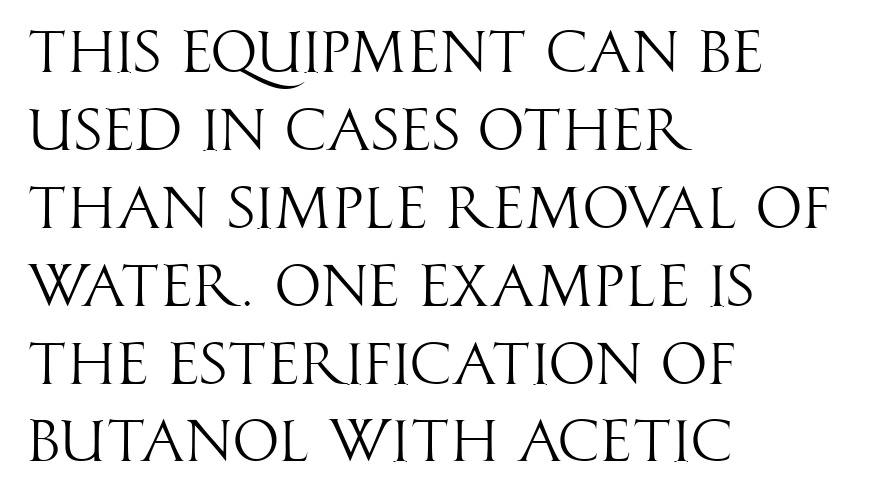
The image shows 59 px light, condensed sans-serif type, upright; set left-aligned, normal line spacing (1.32x), normal letter spacing, not underlined; high stroke contrast and a large x-height.
